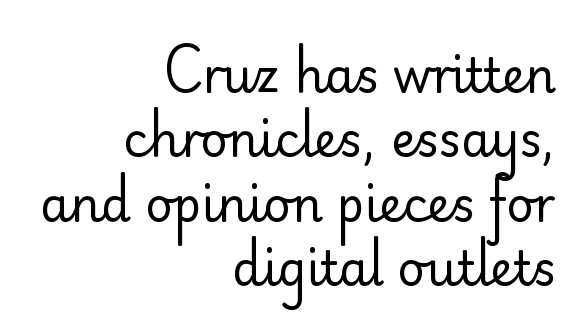
The image shows 47 px regular-weight sans-serif type, upright; set right-aligned, normal line spacing (1.37x), normal letter spacing, not underlined; low stroke contrast and a small x-height.
